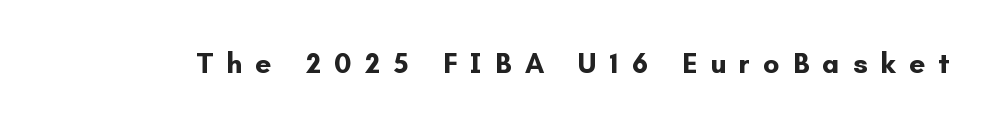
The image shows 28 px bold sans-serif type, upright; set unusually wide letter spacing (+0.47 em), not underlined; low stroke contrast and a small x-height.
